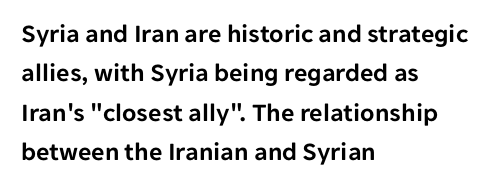
The image shows 26 px text type, upright; set left-aligned, normal line spacing (1.51x), normal letter spacing, not underlined.
